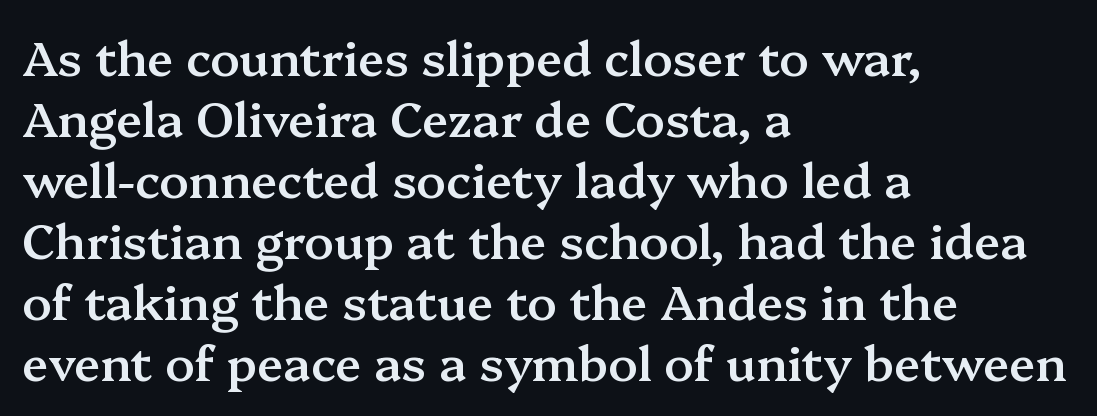
The designer went with a serif here, giving each stem small feet. The glyphs are unaccompanied by any horizontal stroke below them. Does the weight exceed regular? Yes, but only to semibold. The gaps between neighbouring characters are ordinary and unremarkable.
